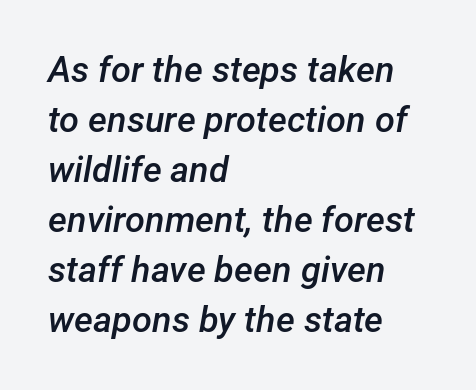
Q: Is the text bold? A: Semi-bold.
Q: Is the text italic (slanted)? A: Yes, it leans right by about 12 degrees.
Q: Is the text underlined? A: No.
Q: How is the paragraph aligned? A: Left-aligned.
Q: Is the spacing between letters normal or unusually wide? A: Normal.
Q: Is the spacing between lines tight, normal or loose? A: Normal.
Q: Width (condensed, normal, or wide)? A: Normal.
Q: Stroke contrast? A: Low.
Q: x-height? A: Medium.
Q: Monospaced? A: No.
